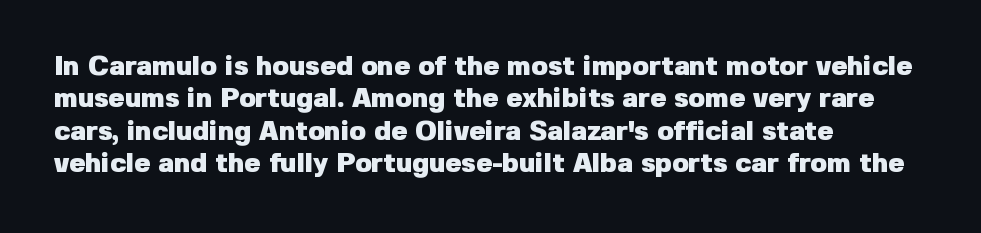
Q: Is the text bold? A: Yes.
Q: Is the text italic (slanted)? A: No, it is upright.
Q: Is the text underlined? A: No.
Q: How is the paragraph aligned? A: Left-aligned.
Q: Is the spacing between letters normal or unusually wide? A: Normal.
